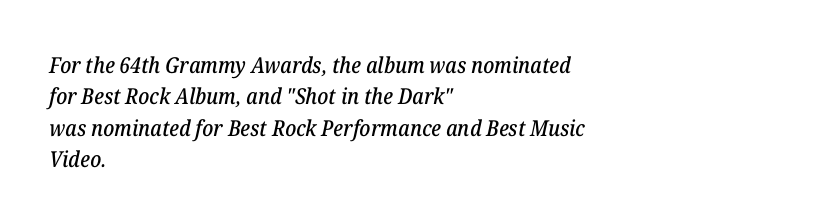
{"italic": "yes", "lean": "right", "slant_degrees": 12, "underline": "no", "align": "left", "line_spacing": "normal", "line_spacing_ratio": 1.43, "letter_spacing": "normal", "letter_spacing_em": 0.0, "glyph_px": 22}
